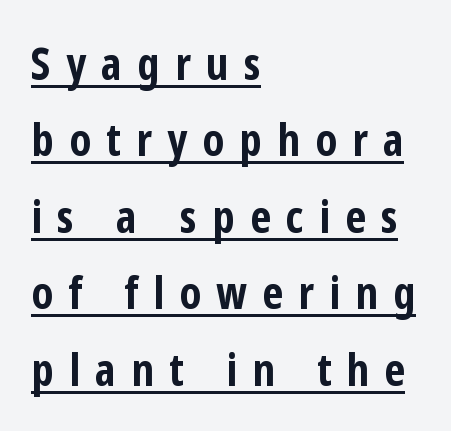
Visually the block forms a straight wall on the left and a jagged coastline on the right. Looks like regular typesetting: each glyph gets only the width it needs. In terms of leading, this rendering sits right in the middle. Honestly, the underline is the first thing you notice here.
